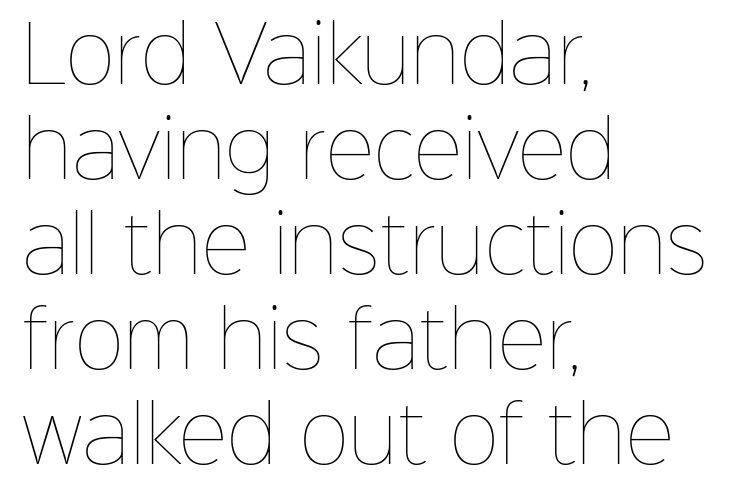
Each word holds together tightly as a unit, with standard inter-letter gaps. The letters stand straight up with perfectly vertical stems. Caption: multi-line text, flush left, ragged right. Nothing heavy about these letters — not bold at all.
